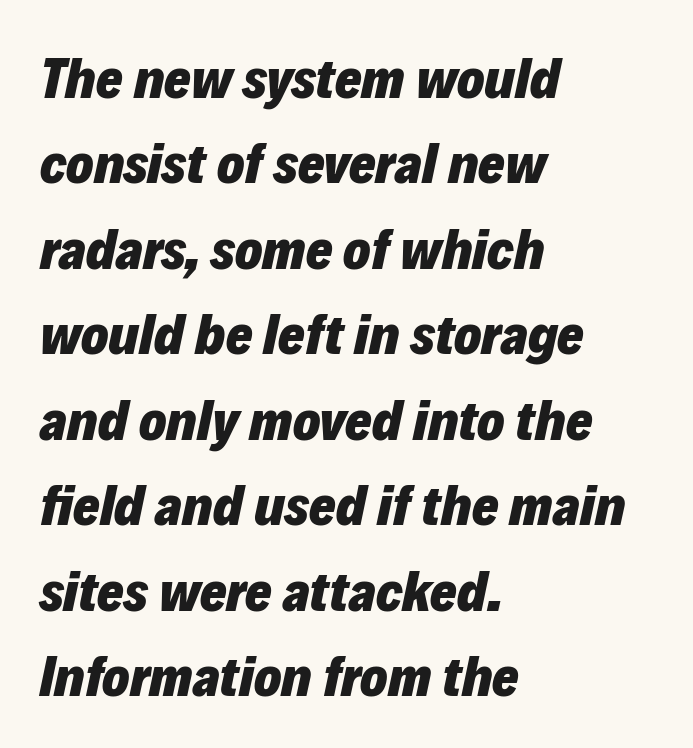
The image shows 57 px heavy type, italic (leaning right); set left-aligned, normal line spacing (1.5x), normal letter spacing, not underlined; low stroke contrast and a medium x-height.
